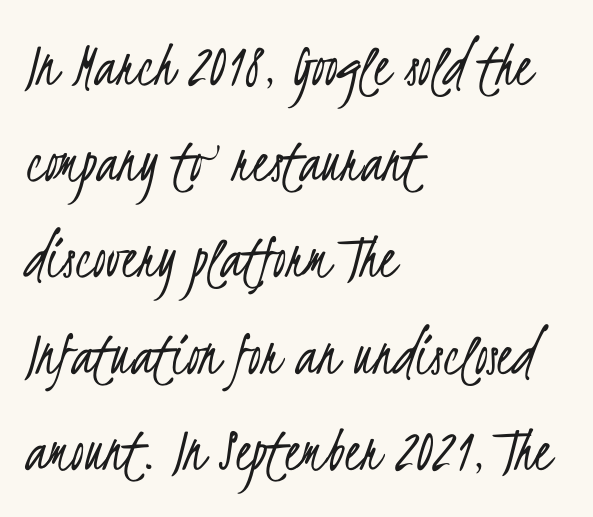
The image shows 65 px light, condensed sans-serif type; set left-aligned, normal line spacing (1.48x), normal letter spacing, not underlined; low stroke contrast and a small x-height.
